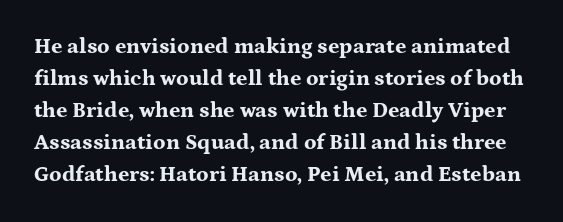
{"italic": "no", "bold": "yes", "underline": "no", "line_spacing": "normal", "line_spacing_ratio": 1.46, "letter_spacing": "normal", "letter_spacing_em": 0.0, "glyph_px": 22}
